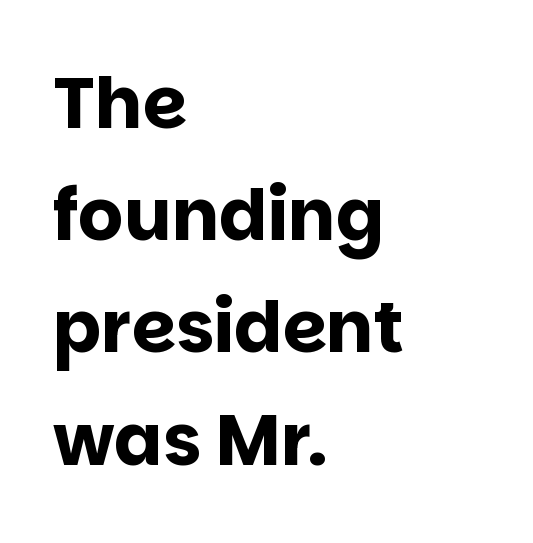
The string is rendered with underlining switched off. Compared with a centered layout, this one pins lines to the left instead. Examine the stroke ends and you'll find no serifs. Vertical strokes here are truly vertical.
